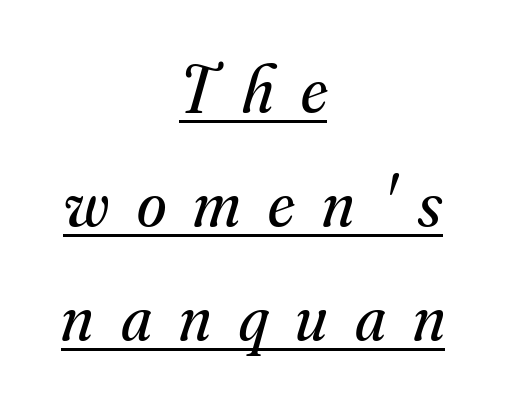
{"serif": "yes", "italic": "yes", "lean": "right", "slant_degrees": 16, "bold": "no", "weight": "regular", "width": "normal", "stroke_contrast": "medium", "x_height": "small", "monospaced": "no", "underline": "yes", "align": "center", "line_spacing": "normal", "line_spacing_ratio": 1.7, "letter_spacing": "wide", "letter_spacing_em": 0.41, "glyph_px": 67}
